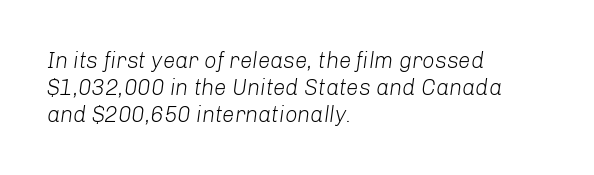
{"italic": "yes", "lean": "right", "slant_degrees": 8, "bold": "no", "underline": "no", "align": "left", "line_spacing_ratio": 1.22, "letter_spacing": "normal", "letter_spacing_em": 0.0, "glyph_px": 22}
